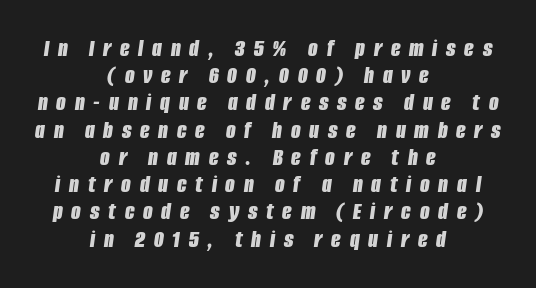
The image shows 25 px bold type, italic (leaning right); set centered, tight line spacing (1.09x), unusually wide letter spacing (+0.35 em), not underlined.
